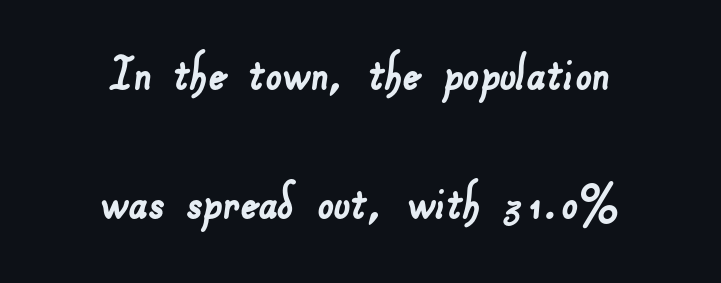
Default kerning and tracking; the words read as compact shapes. Is the block centered? Yes — each line is placed symmetrically about the middle. This sample uses a sans-serif face. The passage shown is typed in a proportional face where columns would drift.
